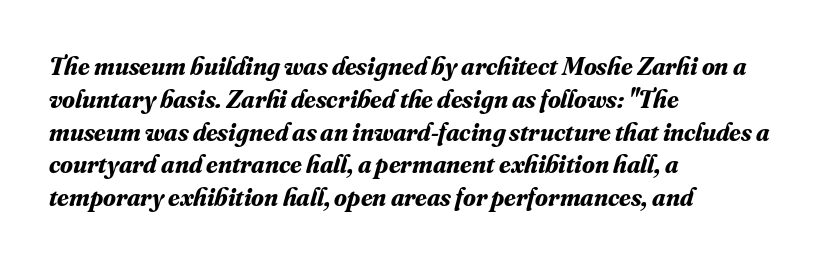
Q: Is the text bold? A: Yes.
Q: Is the text italic (slanted)? A: Yes, it leans right by about 16 degrees.
Q: Is the text underlined? A: No.
Q: How is the paragraph aligned? A: Left-aligned.
Q: Is the spacing between letters normal or unusually wide? A: Normal.
Q: Is the spacing between lines tight, normal or loose? A: Normal.
